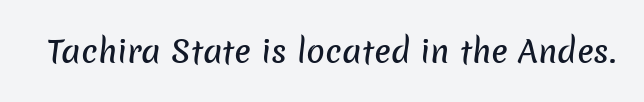
Rule under the text: the space is simply empty. Spacing between characters is what you'd get straight out of the box. Spacing verdict: proportional, widths tailored to each character. The text was rendered using a sans face with plain stroke endings.
